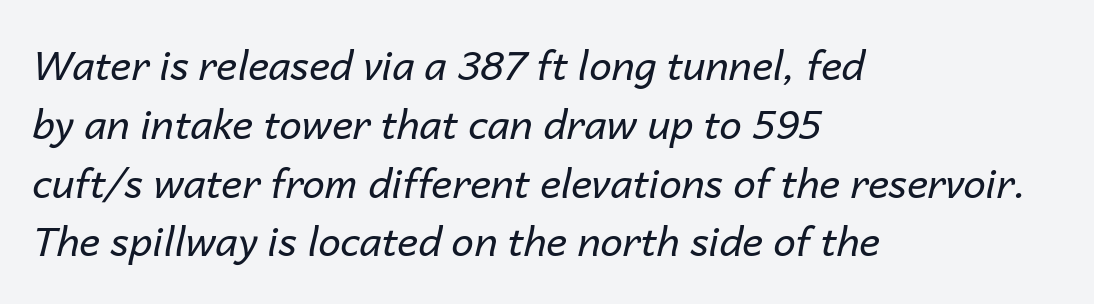
Q: Is the text bold? A: No.
Q: Is the text italic (slanted)? A: Yes, it leans right by about 14 degrees.
Q: Is the text underlined? A: No.
Q: How is the paragraph aligned? A: Left-aligned.
Q: Is the spacing between letters normal or unusually wide? A: Normal.
Q: Is the spacing between lines tight, normal or loose? A: Normal.
Q: Width (condensed, normal, or wide)? A: Normal.
Q: Stroke contrast? A: Low.
Q: x-height? A: Medium.
Q: Monospaced? A: No.
